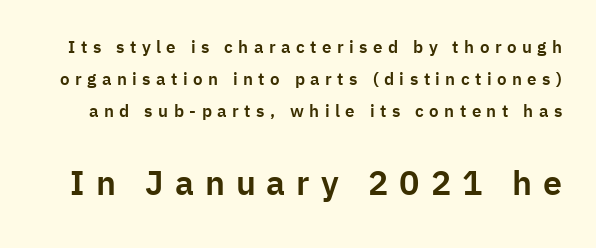
{"serif": "no", "italic": "no", "width": "normal", "stroke_contrast": "low", "x_height": "medium", "monospaced": "no", "underline": "no", "line_spacing_ratio": 1.87, "letter_spacing": "wide", "letter_spacing_em": 0.32, "larger_block": "second", "size_ratio": 2.0, "glyph_px": 34}
